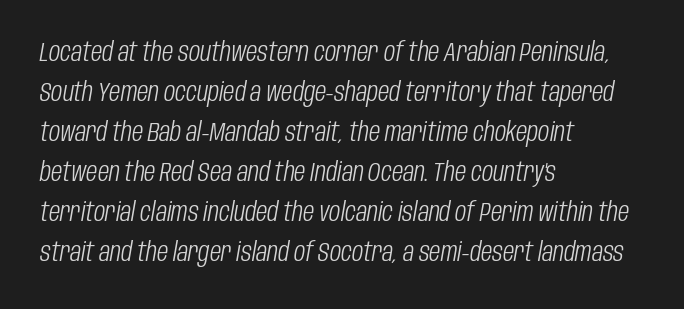
The image shows 26 px text type, italic (leaning right); set left-aligned, normal line spacing (1.54x), normal letter spacing, not underlined.
